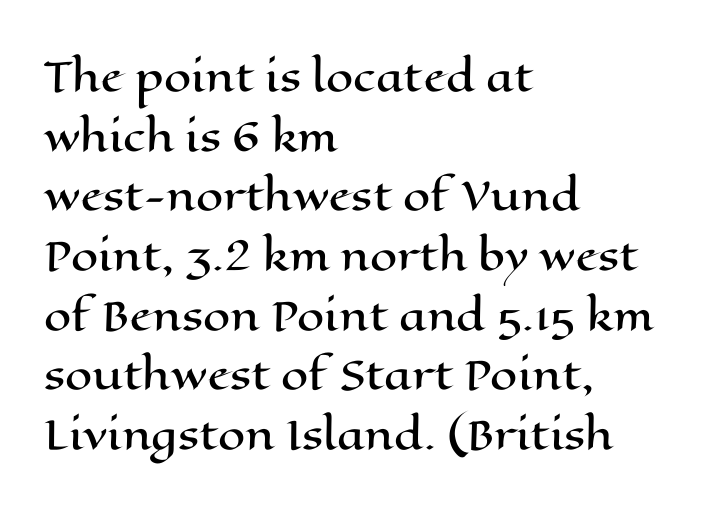
Q: Is the text italic (slanted)? A: No, it is upright.
Q: Is the text underlined? A: No.
Q: How is the paragraph aligned? A: Left-aligned.
Q: Is the spacing between letters normal or unusually wide? A: Normal.
Q: Is the spacing between lines tight, normal or loose? A: Normal.
Q: Width (condensed, normal, or wide)? A: Wide.
Q: Stroke contrast? A: High.
Q: x-height? A: Medium.
Q: Monospaced? A: No.
